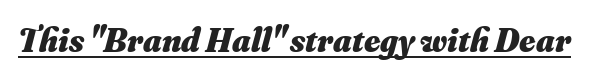
The image shows 34 px heavy type, italic (leaning right); set normal letter spacing, underlined; medium stroke contrast and a small x-height.
